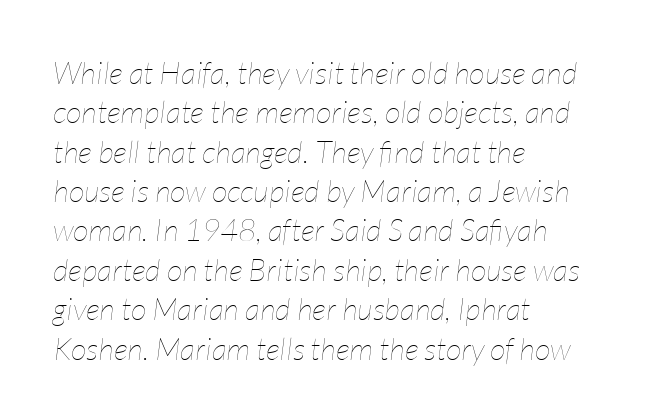
Q: Is the text bold? A: No.
Q: Is the text italic (slanted)? A: Yes, it leans right by about 7 degrees.
Q: Is the text underlined? A: No.
Q: How is the paragraph aligned? A: Left-aligned.
Q: Is the spacing between letters normal or unusually wide? A: Normal.
Q: Is the spacing between lines tight, normal or loose? A: Normal.
Q: Width (condensed, normal, or wide)? A: Condensed.
Q: Stroke contrast? A: Low.
Q: x-height? A: Medium.
Q: Monospaced? A: No.
